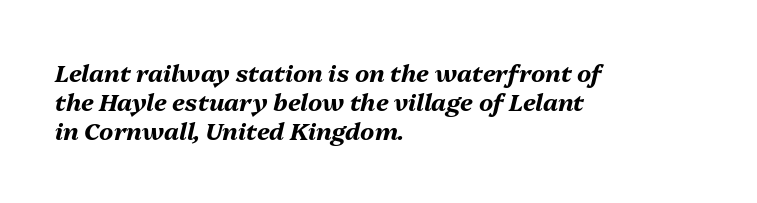
{"italic": "yes", "lean": "right", "slant_degrees": 13, "bold": "yes", "underline": "no", "align": "left", "line_spacing_ratio": 1.21, "letter_spacing": "normal", "letter_spacing_em": 0.0, "glyph_px": 24}
